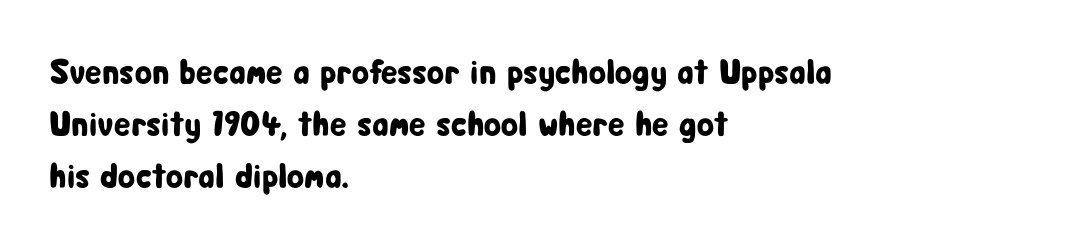
The image shows 35 px condensed sans-serif type, upright; set left-aligned, normal line spacing (1.49x), normal letter spacing, not underlined; low stroke contrast and a medium x-height.
